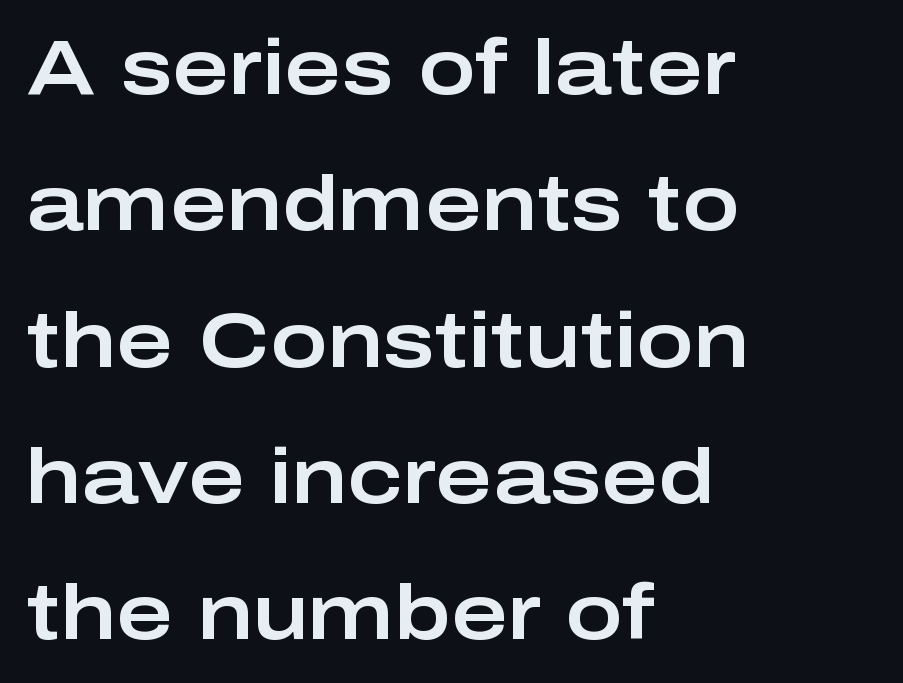
{"serif": "no", "italic": "no", "width": "wide", "stroke_contrast": "low", "x_height": "medium", "monospaced": "no", "underline": "no", "align": "left", "line_spacing_ratio": 1.77, "letter_spacing": "normal", "letter_spacing_em": 0.0, "glyph_px": 77}
